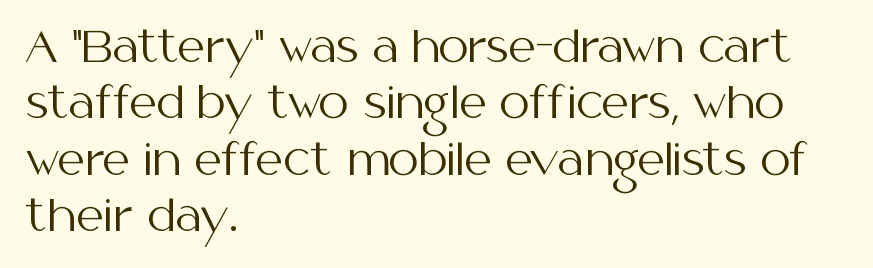
Q: Is the text bold? A: No.
Q: Is the text italic (slanted)? A: No, it is upright.
Q: Is the typeface a serif or a sans-serif typeface? A: Sans-serif.
Q: Is the text underlined? A: No.
Q: How is the paragraph aligned? A: Left-aligned.
Q: Is the spacing between letters normal or unusually wide? A: Normal.
Q: Is the spacing between lines tight, normal or loose? A: Normal.
Q: Width (condensed, normal, or wide)? A: Normal.
Q: Stroke contrast? A: Medium.
Q: x-height? A: Medium.
Q: Monospaced? A: No.
